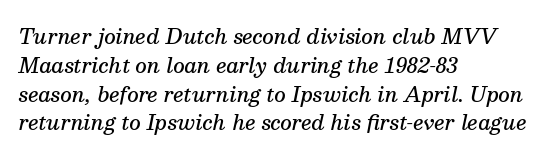
Alignment: flush left. Descenders hang freely into open space. The lettering tilts uniformly, giving the passage an italic look. The glyphs have the mass of a demibold cut, below bold.
